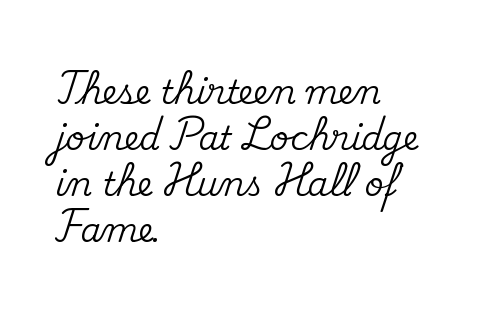
Q: Is the text italic (slanted)? A: Yes.
Q: Is the typeface a serif or a sans-serif typeface? A: Serif.
Q: Is the text underlined? A: No.
Q: How is the paragraph aligned? A: Left-aligned.
Q: Is the spacing between letters normal or unusually wide? A: Normal.
Q: Is the spacing between lines tight, normal or loose? A: Normal.
Q: Width (condensed, normal, or wide)? A: Normal.
Q: Stroke contrast? A: Medium.
Q: x-height? A: Small.
Q: Monospaced? A: No.
